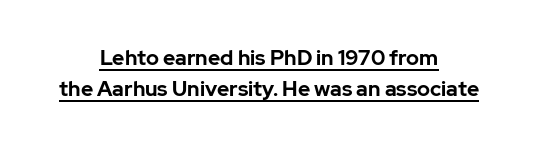
Q: Is the text bold? A: Yes.
Q: Is the text italic (slanted)? A: No, it is upright.
Q: Is the text underlined? A: Yes.
Q: How is the paragraph aligned? A: Centered.
Q: Is the spacing between letters normal or unusually wide? A: Normal.
Q: Is the spacing between lines tight, normal or loose? A: Normal.
